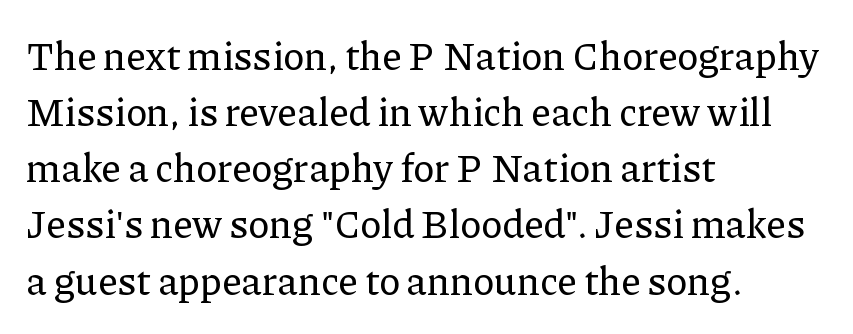
Q: Is the text italic (slanted)? A: No, it is upright.
Q: Is the typeface a serif or a sans-serif typeface? A: Serif.
Q: Is the text underlined? A: No.
Q: How is the paragraph aligned? A: Left-aligned.
Q: Is the spacing between letters normal or unusually wide? A: Normal.
Q: Is the spacing between lines tight, normal or loose? A: Normal.
Q: Width (condensed, normal, or wide)? A: Normal.
Q: Stroke contrast? A: Low.
Q: x-height? A: Medium.
Q: Monospaced? A: No.
